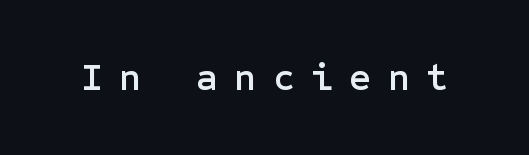
The image shows 38 px sans-serif type, upright; set unusually wide letter spacing (+0.43 em), not underlined; low stroke contrast and a medium x-height.
